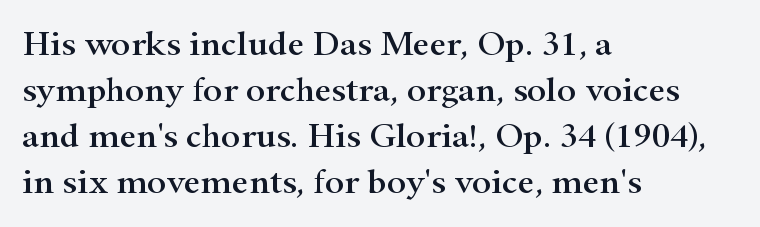
{"serif": "yes", "italic": "no", "width": "wide", "stroke_contrast": "high", "x_height": "small", "monospaced": "no", "underline": "no", "align": "left", "line_spacing": "normal", "line_spacing_ratio": 1.28, "letter_spacing": "normal", "letter_spacing_em": 0.0, "glyph_px": 36}
